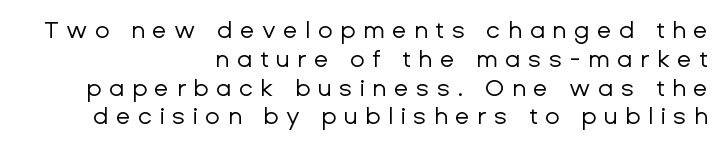
The image shows 24 px text type, upright; set right-aligned, line spacing 1.2x, unusually wide letter spacing (+0.31 em), not underlined.
